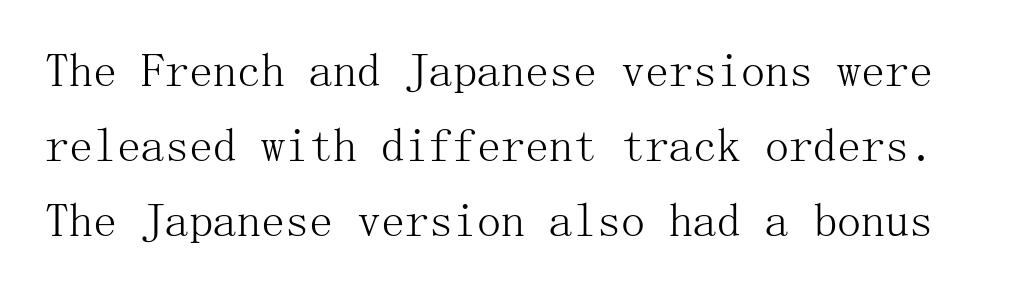
The image shows 48 px light serif type, upright; set normal line spacing (1.56x), normal letter spacing, not underlined; medium stroke contrast and a medium x-height.
